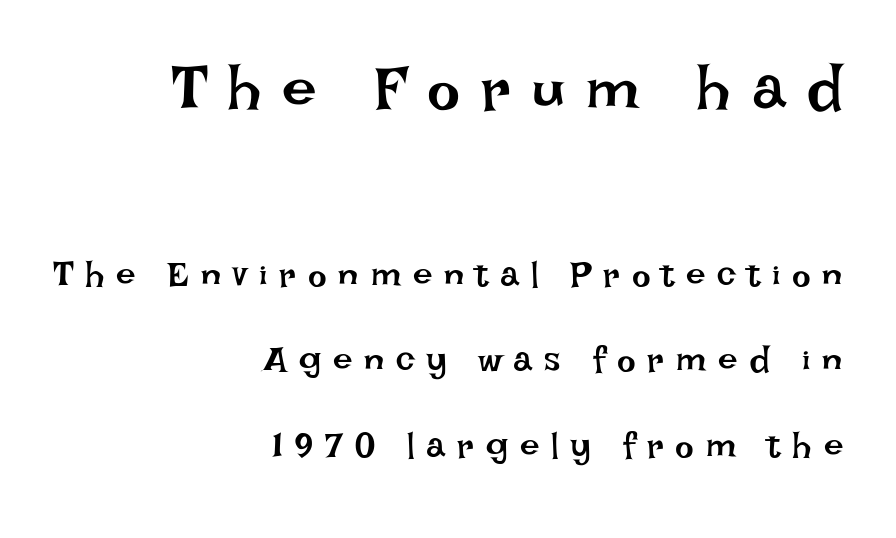
{"italic": "no", "bold": "no", "weight": "regular", "width": "normal", "stroke_contrast": "low", "x_height": "large", "monospaced": "no", "underline": "no", "align": "right", "line_spacing": "loose", "line_spacing_ratio": 2.44, "letter_spacing": "wide", "letter_spacing_em": 0.34, "larger_block": "first", "size_ratio": 1.77, "glyph_px": 62}
